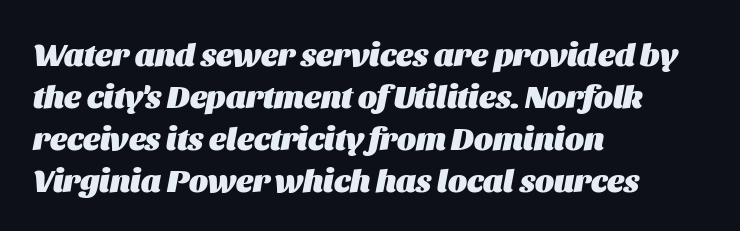
The image shows 32 px heavy type, italic (leaning right); set left-aligned, normal line spacing (1.31x), normal letter spacing, not underlined; medium stroke contrast and a large x-height.
